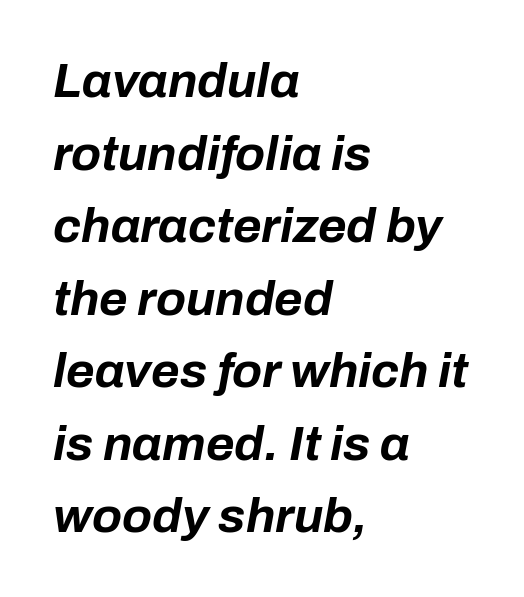
The image shows 49 px bold type, italic (leaning right); set left-aligned, normal line spacing (1.48x), normal letter spacing, not underlined; low stroke contrast and a medium x-height.
